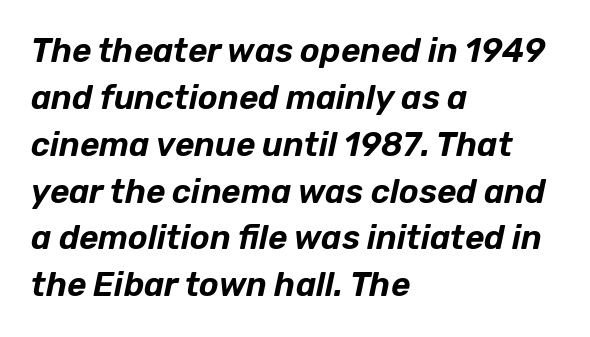
Q: Is the text italic (slanted)? A: Yes, it leans right by about 12 degrees.
Q: Is the text underlined? A: No.
Q: How is the paragraph aligned? A: Left-aligned.
Q: Is the spacing between letters normal or unusually wide? A: Normal.
Q: Is the spacing between lines tight, normal or loose? A: Normal.
Q: Width (condensed, normal, or wide)? A: Normal.
Q: Stroke contrast? A: Low.
Q: x-height? A: Medium.
Q: Monospaced? A: No.
